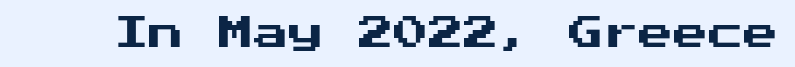
Q: Is the text italic (slanted)? A: No, it is upright.
Q: Is the typeface a serif or a sans-serif typeface? A: Sans-serif.
Q: Is the text underlined? A: No.
Q: Is the spacing between letters normal or unusually wide? A: Normal.
Q: Width (condensed, normal, or wide)? A: Normal.
Q: Stroke contrast? A: Medium.
Q: x-height? A: Medium.
